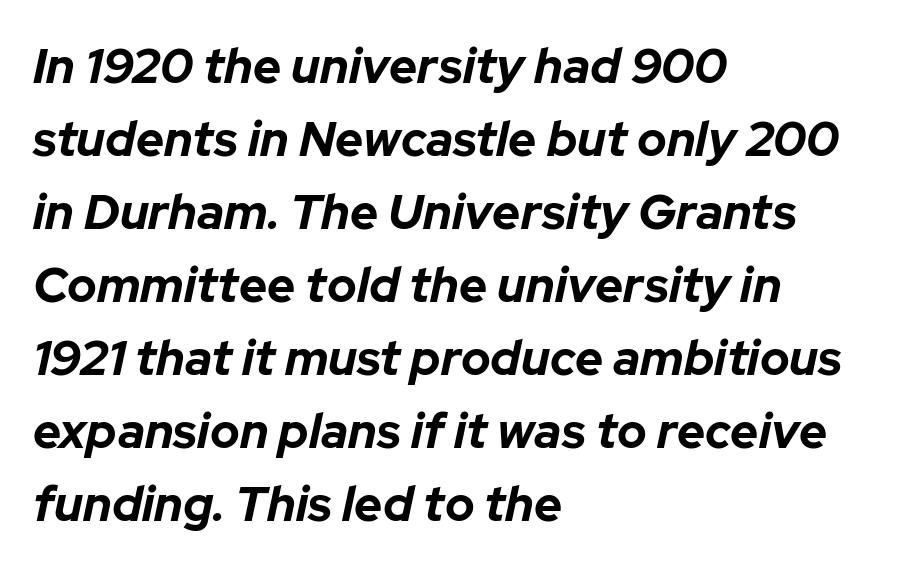
{"italic": "yes", "lean": "right", "slant_degrees": 12, "bold": "yes", "weight": "bold", "width": "normal", "stroke_contrast": "low", "x_height": "medium", "monospaced": "no", "underline": "no", "align": "left", "line_spacing": "normal", "line_spacing_ratio": 1.49, "letter_spacing": "normal", "letter_spacing_em": 0.0, "glyph_px": 49}
